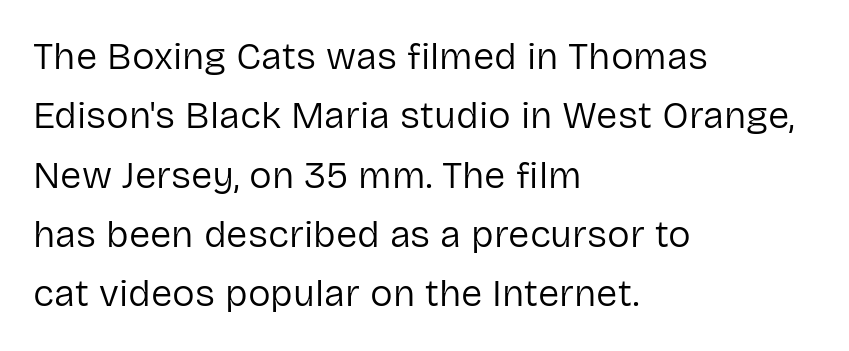
Honestly, the letter spacing is just normal — you wouldn't notice it. Caption: face not bold, strokes unweighted. The letters carry no serifs — their stems end cleanly without finishing strokes. Nope, not italic — everything's standing straight. A bare baseline throughout the passage.
